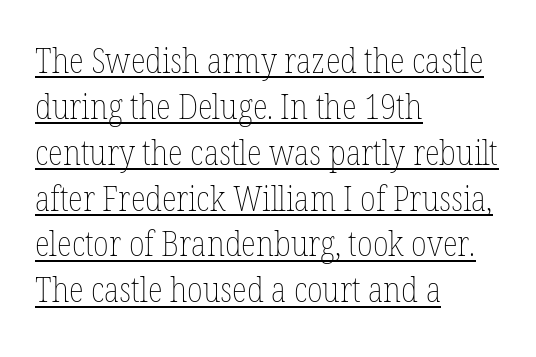
Q: Is the text bold? A: No.
Q: Is the text italic (slanted)? A: No, it is upright.
Q: Is the text underlined? A: Yes.
Q: How is the paragraph aligned? A: Left-aligned.
Q: Is the spacing between letters normal or unusually wide? A: Normal.
Q: Is the spacing between lines tight, normal or loose? A: Normal.
Q: Width (condensed, normal, or wide)? A: Condensed.
Q: Stroke contrast? A: Low.
Q: x-height? A: Medium.
Q: Monospaced? A: No.
